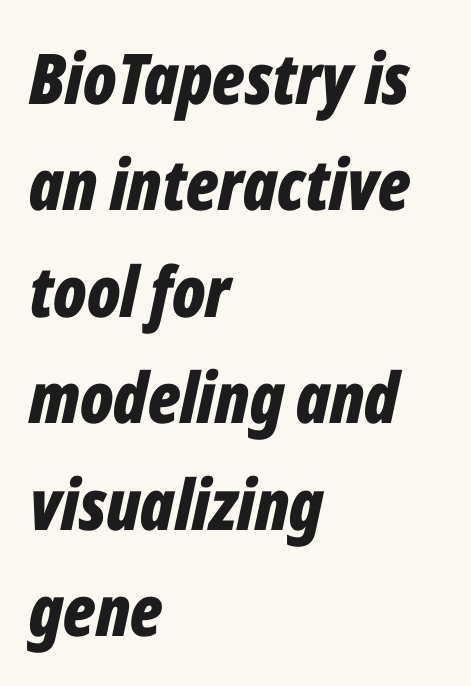
The image shows 70 px bold, condensed type, italic (leaning right); set left-aligned, normal line spacing (1.52x), normal letter spacing, not underlined; low stroke contrast and a medium x-height.
